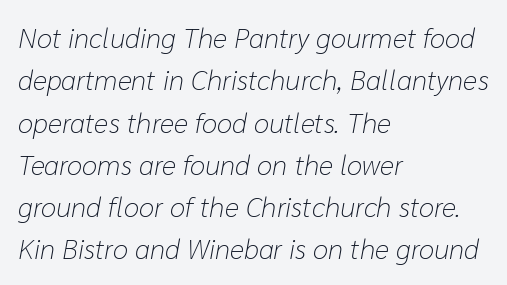
The image shows 28 px light type, italic (leaning right); set left-aligned, normal line spacing (1.51x), normal letter spacing, not underlined; low stroke contrast and a medium x-height.
